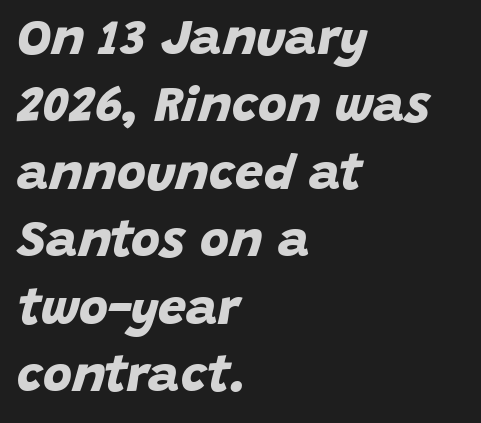
The image shows 50 px bold sans-serif type; set left-aligned, normal line spacing (1.35x), normal letter spacing, not underlined; low stroke contrast and a large x-height.
